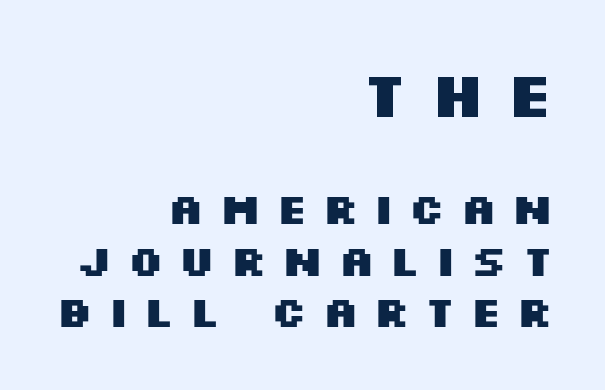
{"serif": "no", "italic": "no", "bold": "yes", "weight": "heavy", "width": "wide", "stroke_contrast": "medium", "x_height": "large", "monospaced": "no", "underline": "no", "align": "right", "line_spacing_ratio": 1.2, "letter_spacing": "wide", "letter_spacing_em": 0.32, "larger_block": "first", "size_ratio": 1.49, "glyph_px": 64}
